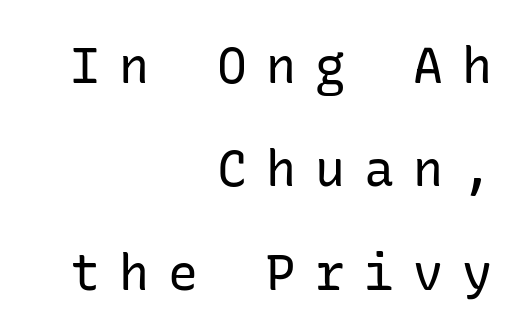
The image shows 50 px regular-weight sans-serif type, upright; set right-aligned, loose line spacing (2.07x), unusually wide letter spacing (+0.38 em), not underlined; low stroke contrast and a medium x-height.
